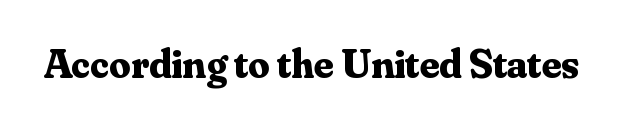
{"serif": "yes", "italic": "no", "bold": "yes", "weight": "bold", "width": "normal", "stroke_contrast": "medium", "x_height": "small", "monospaced": "no", "underline": "no", "letter_spacing": "normal", "letter_spacing_em": 0.0, "glyph_px": 42}
